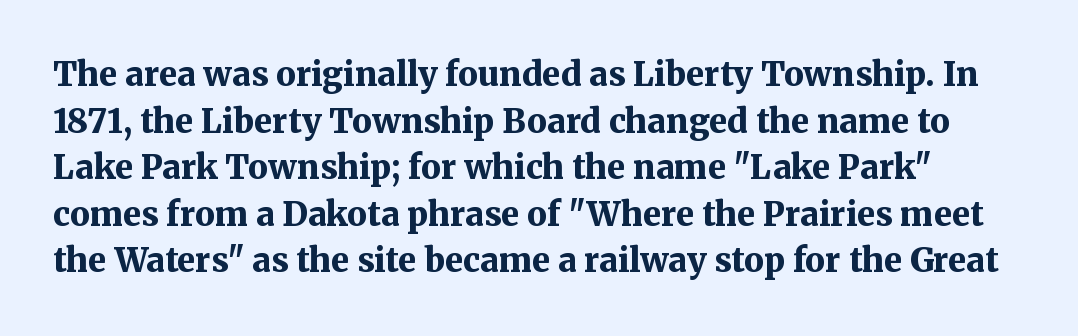
{"serif": "yes", "italic": "no", "bold": "yes", "weight": "bold", "width": "normal", "stroke_contrast": "medium", "x_height": "medium", "monospaced": "no", "underline": "no", "line_spacing": "normal", "line_spacing_ratio": 1.41, "letter_spacing": "normal", "letter_spacing_em": 0.0, "glyph_px": 33}
